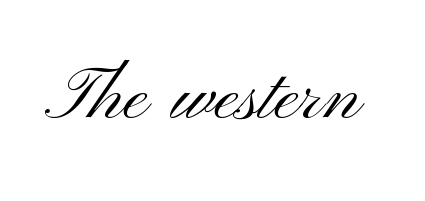
Q: Is the text bold? A: No.
Q: Is the text italic (slanted)? A: Yes.
Q: Is the typeface a serif or a sans-serif typeface? A: Sans-serif.
Q: Is the text underlined? A: No.
Q: Is the spacing between letters normal or unusually wide? A: Normal.
Q: Width (condensed, normal, or wide)? A: Wide.
Q: Stroke contrast? A: Medium.
Q: x-height? A: Small.
Q: Monospaced? A: No.
